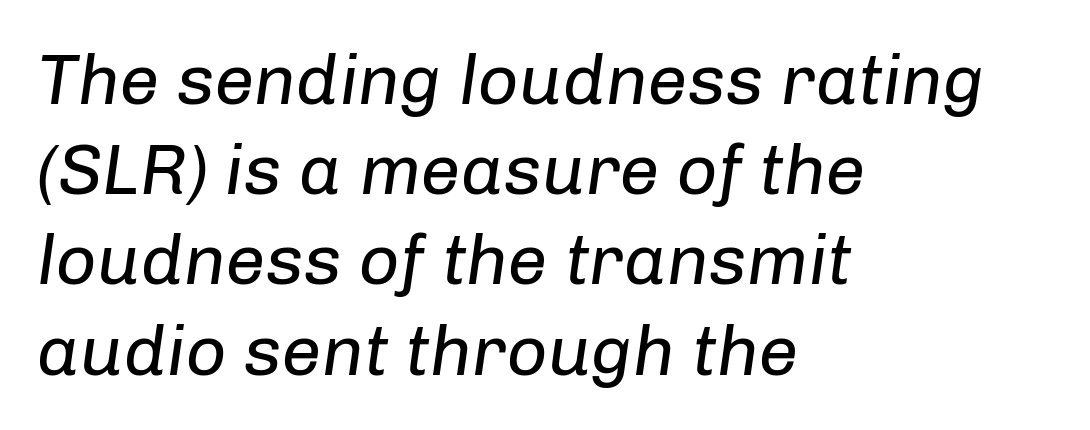
Q: Is the text bold? A: No.
Q: Is the text italic (slanted)? A: Yes, it leans right by about 8 degrees.
Q: Is the text underlined? A: No.
Q: How is the paragraph aligned? A: Left-aligned.
Q: Is the spacing between letters normal or unusually wide? A: Normal.
Q: Is the spacing between lines tight, normal or loose? A: Normal.
Q: Width (condensed, normal, or wide)? A: Normal.
Q: Stroke contrast? A: Low.
Q: x-height? A: Medium.
Q: Monospaced? A: No.
